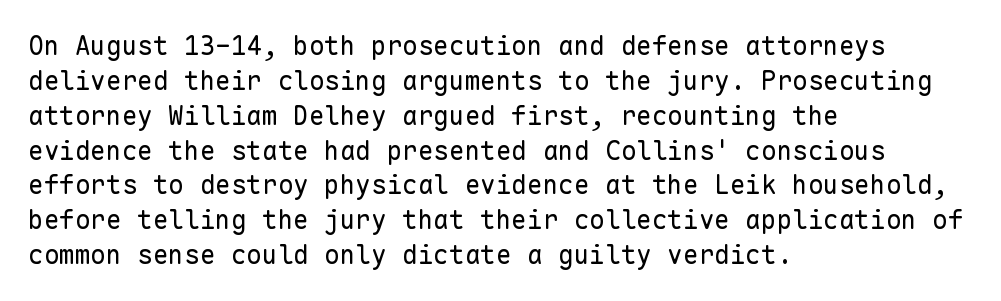
Q: Is the text bold? A: No.
Q: Is the text italic (slanted)? A: No, it is upright.
Q: Is the text underlined? A: No.
Q: How is the paragraph aligned? A: Left-aligned.
Q: Is the spacing between letters normal or unusually wide? A: Normal.
Q: Is the spacing between lines tight, normal or loose? A: Normal.
